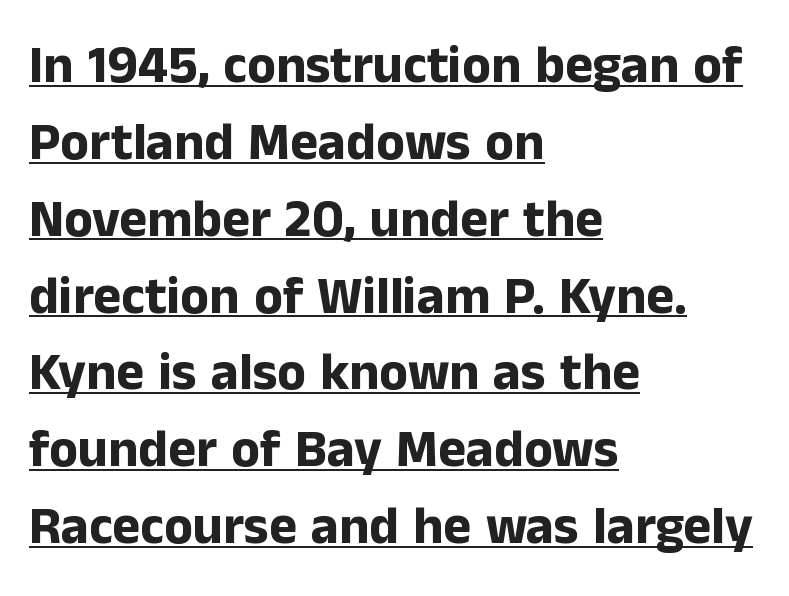
Q: Is the text bold? A: Yes.
Q: Is the text italic (slanted)? A: No, it is upright.
Q: Is the typeface a serif or a sans-serif typeface? A: Sans-serif.
Q: Is the text underlined? A: Yes.
Q: How is the paragraph aligned? A: Left-aligned.
Q: Is the spacing between letters normal or unusually wide? A: Normal.
Q: Is the spacing between lines tight, normal or loose? A: Normal.
Q: Width (condensed, normal, or wide)? A: Normal.
Q: Stroke contrast? A: Low.
Q: x-height? A: Medium.
Q: Monospaced? A: No.
